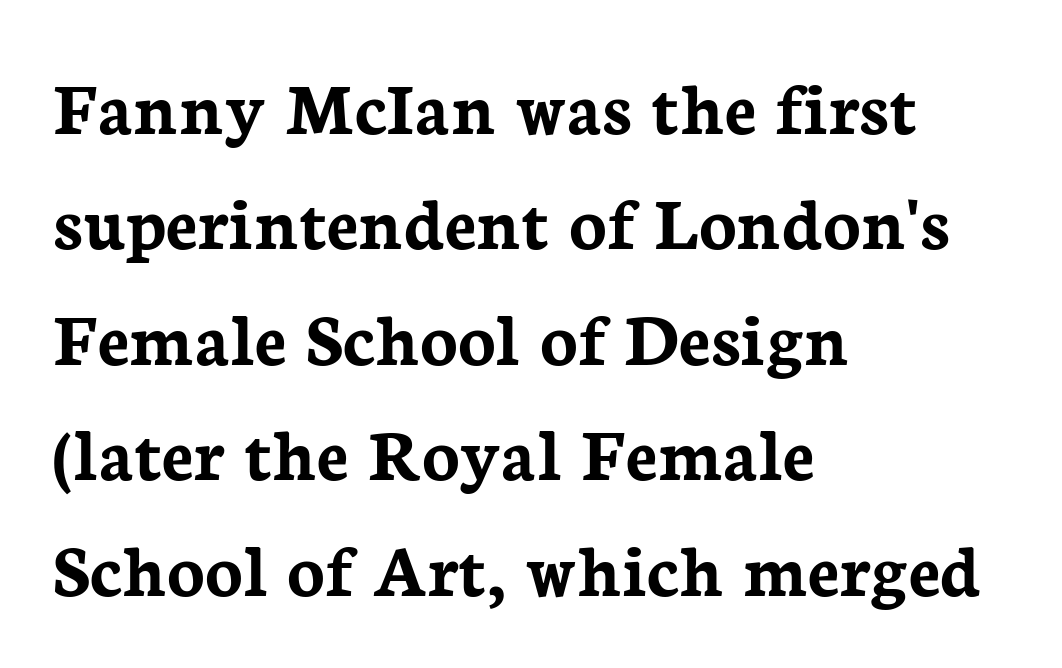
The image shows 78 px semibold serif type, upright; set left-aligned, normal line spacing (1.48x), normal letter spacing, not underlined; low stroke contrast and a medium x-height.
